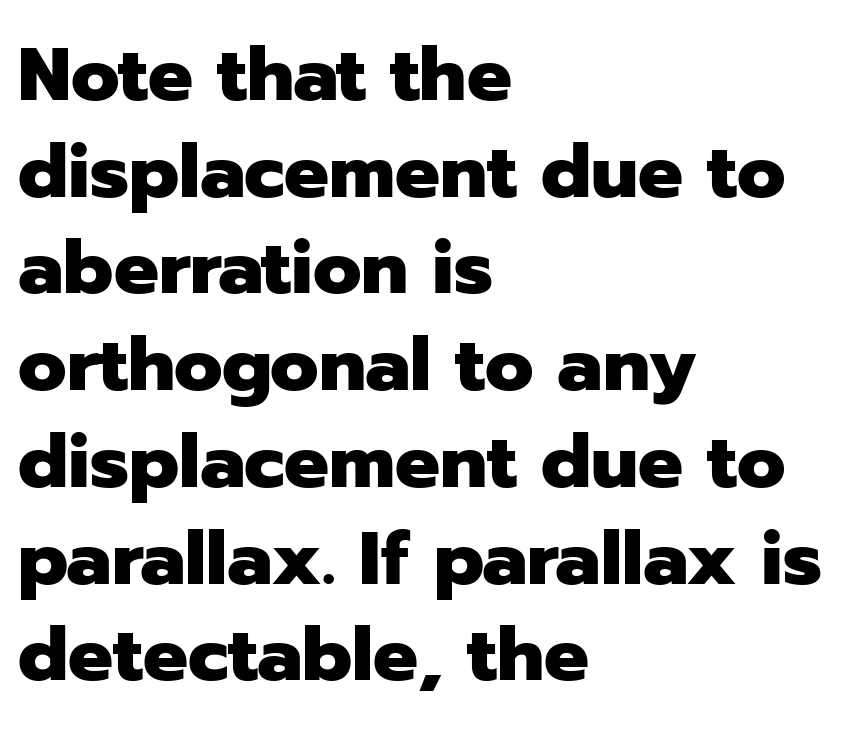
The strip under each line holds only bare page. The rendering uses natural spacing where letterforms have individual widths. If you drew a ruler down the left edge, every line would touch it. Glyph-to-glyph distance matches everyday printed text. Caption: bold face, heavy strokes.
